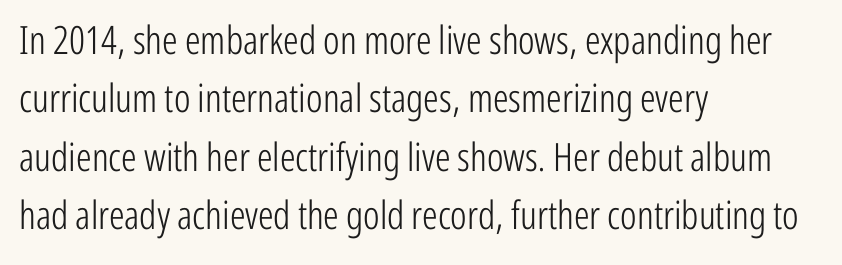
Do the characters align in a grid? No, the font is proportional. The face used here is rendered with its standard letterfit. Stems and bowls with no extra thickness — not bold. Casual observation: everything's shoved over to the left. Beneath every word, the page is bare.
